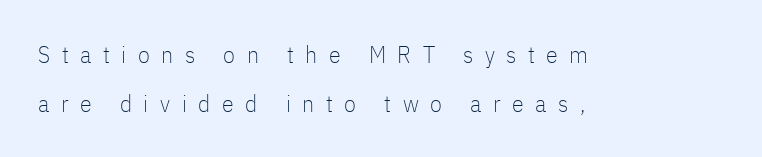
Q: Is the text bold? A: No.
Q: Is the text italic (slanted)? A: No, it is upright.
Q: Is the text underlined? A: No.
Q: How is the paragraph aligned? A: Left-aligned.
Q: Is the spacing between letters normal or unusually wide? A: Unusually wide.
Q: Is the spacing between lines tight, normal or loose? A: Loose.
